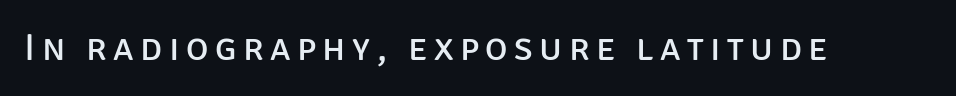
{"serif": "no", "italic": "no", "bold": "no", "weight": "regular", "width": "normal", "stroke_contrast": "low", "x_height": "large", "monospaced": "no", "underline": "no", "glyph_px": 38}
